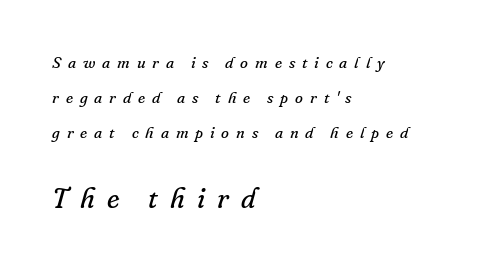
The image shows 28 px regular-weight serif type, italic (leaning right); set left-aligned, loose line spacing (2.19x), unusually wide letter spacing (+0.43 em), not underlined; the second (bottom) block is 1.75x larger; low stroke contrast and a small x-height.
